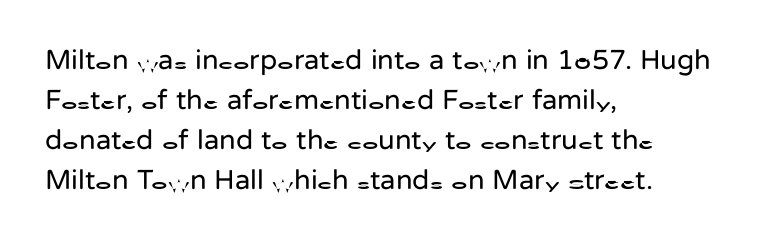
{"serif": "no", "italic": "no", "bold": "no", "weight": "regular", "width": "normal", "stroke_contrast": "low", "x_height": "medium", "monospaced": "no", "underline": "no", "align": "left", "line_spacing": "normal", "line_spacing_ratio": 1.43, "letter_spacing": "normal", "letter_spacing_em": 0.0, "glyph_px": 28}
